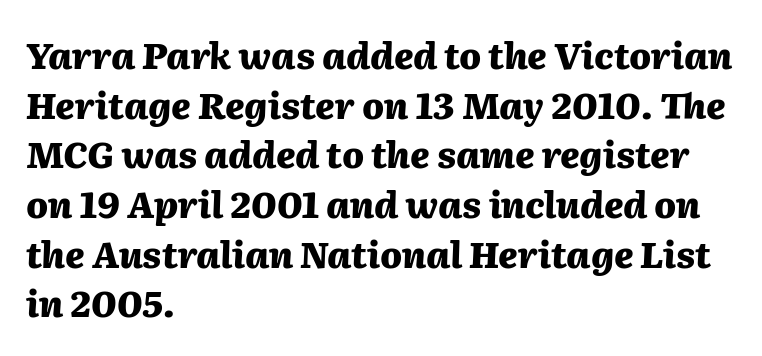
{"italic": "yes", "lean": "right", "slant_degrees": 2, "bold": "yes", "weight": "heavy", "width": "normal", "stroke_contrast": "medium", "x_height": "medium", "monospaced": "no", "underline": "no", "align": "left", "line_spacing": "normal", "line_spacing_ratio": 1.38, "letter_spacing": "normal", "letter_spacing_em": 0.0, "glyph_px": 36}
